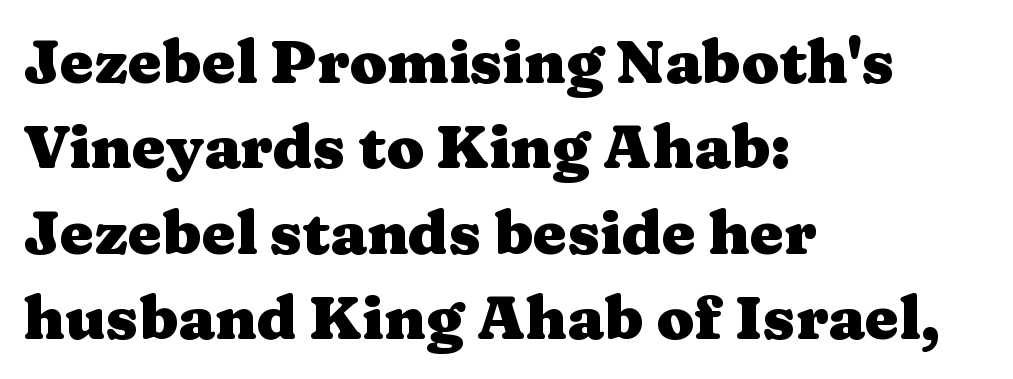
Q: Is the text bold? A: Yes.
Q: Is the text italic (slanted)? A: No, it is upright.
Q: Is the typeface a serif or a sans-serif typeface? A: Serif.
Q: Is the text underlined? A: No.
Q: How is the paragraph aligned? A: Left-aligned.
Q: Is the spacing between letters normal or unusually wide? A: Normal.
Q: Is the spacing between lines tight, normal or loose? A: Normal.
Q: Width (condensed, normal, or wide)? A: Wide.
Q: Stroke contrast? A: Medium.
Q: x-height? A: Medium.
Q: Monospaced? A: No.
